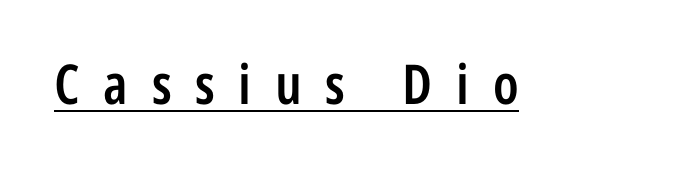
{"serif": "no", "italic": "no", "bold": "semi", "weight": "semibold", "width": "condensed", "stroke_contrast": "low", "x_height": "medium", "monospaced": "no", "underline": "yes", "letter_spacing": "wide", "letter_spacing_em": 0.43, "glyph_px": 55}
